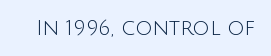
{"italic": "no", "bold": "no", "underline": "no", "letter_spacing": "normal", "letter_spacing_em": 0.0, "glyph_px": 21}
